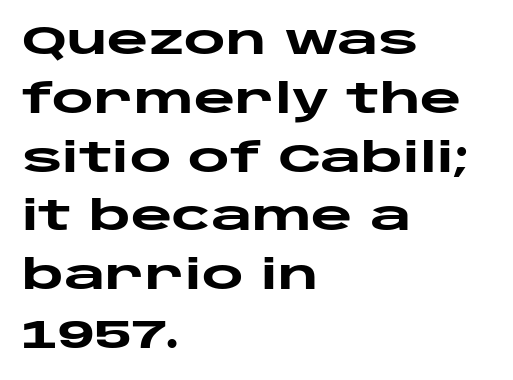
The image shows 40 px heavy, wide sans-serif type, upright; set left-aligned, normal line spacing (1.47x), normal letter spacing, not underlined; low stroke contrast and a large x-height.
